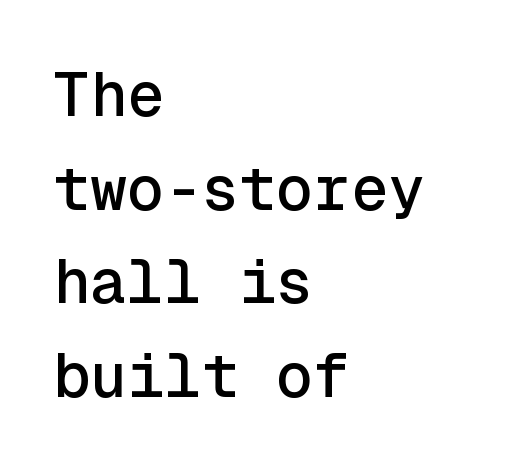
The image shows 62 px sans-serif type, upright, monospaced; set left-aligned, normal line spacing (1.51x), normal letter spacing, not underlined; a medium x-height.
